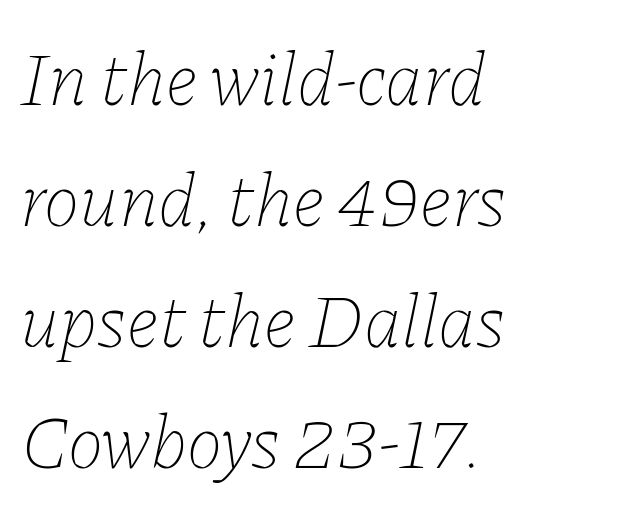
Q: Is the text bold? A: No.
Q: Is the text italic (slanted)? A: Yes, it leans right by about 11 degrees.
Q: Is the text underlined? A: No.
Q: How is the paragraph aligned? A: Left-aligned.
Q: Is the spacing between letters normal or unusually wide? A: Normal.
Q: Is the spacing between lines tight, normal or loose? A: Normal.
Q: Width (condensed, normal, or wide)? A: Normal.
Q: Stroke contrast? A: Low.
Q: x-height? A: Medium.
Q: Monospaced? A: No.
